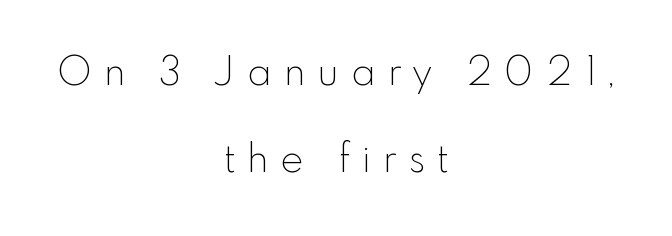
This sample is center-justified, so both line endings float freely. Italic: no, the glyphs are upright roman. Glyph-to-glyph distance is far greater than everyday printed text. Only glyphs here, with clear space below each row. Is this a fixed-width face? No — the glyphs have proportional, varying widths.
